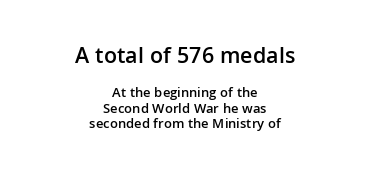
Q: Is the text bold? A: Semi-bold.
Q: Is the text italic (slanted)? A: No, it is upright.
Q: Is the text underlined? A: No.
Q: How is the paragraph aligned? A: Centered.
Q: Is the spacing between letters normal or unusually wide? A: Normal.
Q: Is the spacing between lines tight, normal or loose? A: Tight.
Q: Which block of text is set in a larger size, the first (top) or the second (bottom)? A: The first (top) one.
